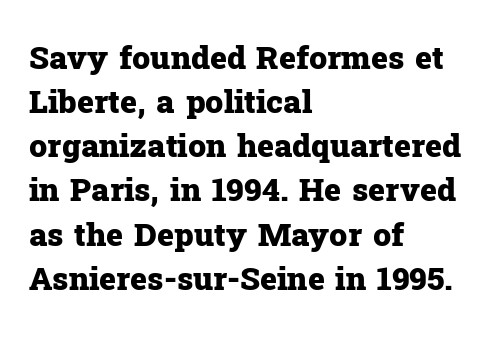
{"serif": "yes", "italic": "no", "bold": "yes", "weight": "heavy", "width": "normal", "stroke_contrast": "low", "x_height": "medium", "monospaced": "no", "underline": "no", "align": "left", "line_spacing": "normal", "line_spacing_ratio": 1.38, "letter_spacing": "normal", "letter_spacing_em": 0.0, "glyph_px": 32}
